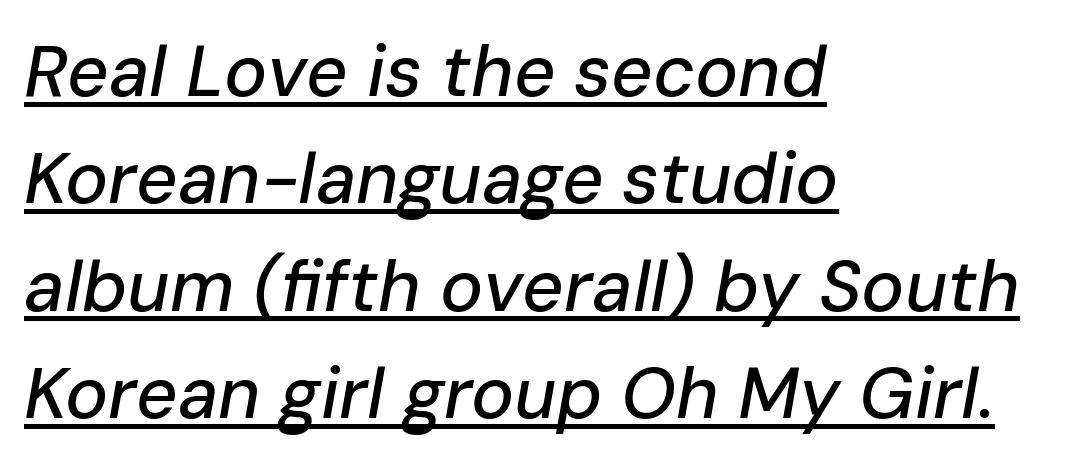
Q: Is the text italic (slanted)? A: Yes, it leans right by about 10 degrees.
Q: Is the text underlined? A: Yes.
Q: How is the paragraph aligned? A: Left-aligned.
Q: Is the spacing between letters normal or unusually wide? A: Normal.
Q: Is the spacing between lines tight, normal or loose? A: Normal.
Q: Width (condensed, normal, or wide)? A: Normal.
Q: Stroke contrast? A: Low.
Q: x-height? A: Medium.
Q: Monospaced? A: No.
